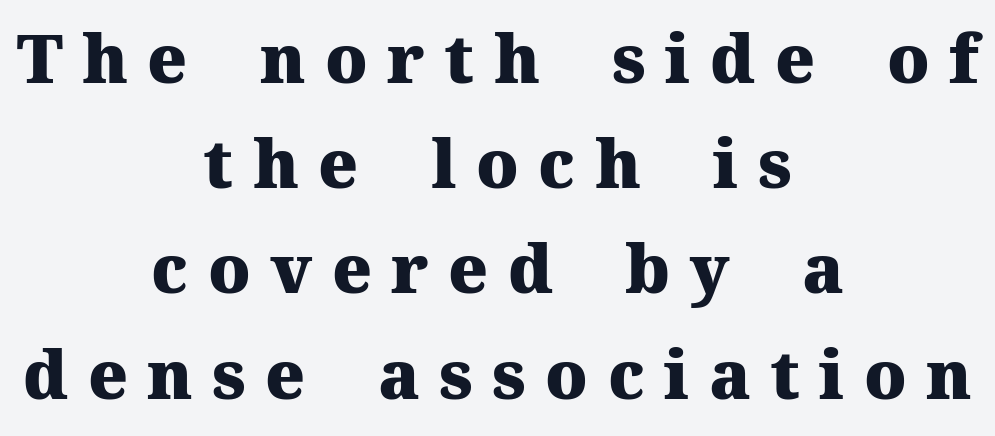
Q: Is the text bold? A: Yes.
Q: Is the text italic (slanted)? A: No, it is upright.
Q: Is the typeface a serif or a sans-serif typeface? A: Serif.
Q: Is the text underlined? A: No.
Q: How is the paragraph aligned? A: Centered.
Q: Is the spacing between letters normal or unusually wide? A: Unusually wide.
Q: Is the spacing between lines tight, normal or loose? A: Normal.
Q: Width (condensed, normal, or wide)? A: Normal.
Q: Stroke contrast? A: Medium.
Q: x-height? A: Medium.
Q: Monospaced? A: No.
